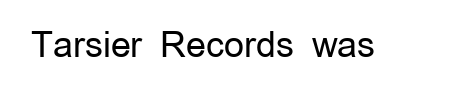
{"serif": "no", "italic": "no", "bold": "no", "weight": "regular", "width": "normal", "stroke_contrast": "low", "x_height": "medium", "monospaced": "no", "underline": "no", "letter_spacing": "normal", "letter_spacing_em": 0.0, "glyph_px": 35}
